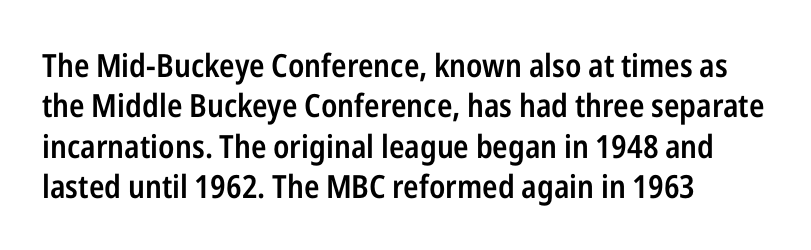
The image shows 32 px semibold, condensed sans-serif type, upright; set left-aligned, normal line spacing (1.26x), normal letter spacing, not underlined; low stroke contrast and a medium x-height.
